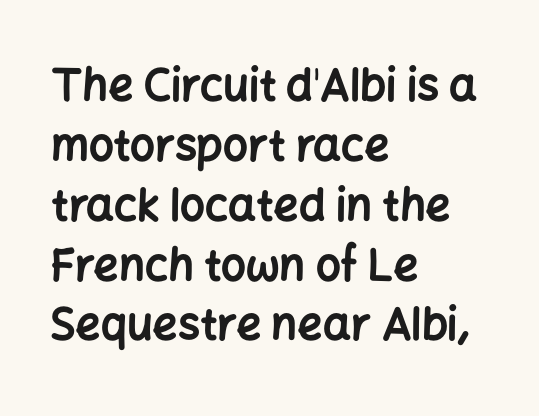
The image shows 44 px bold sans-serif type, upright; set left-aligned, normal line spacing (1.36x), normal letter spacing, not underlined; low stroke contrast and a medium x-height.
